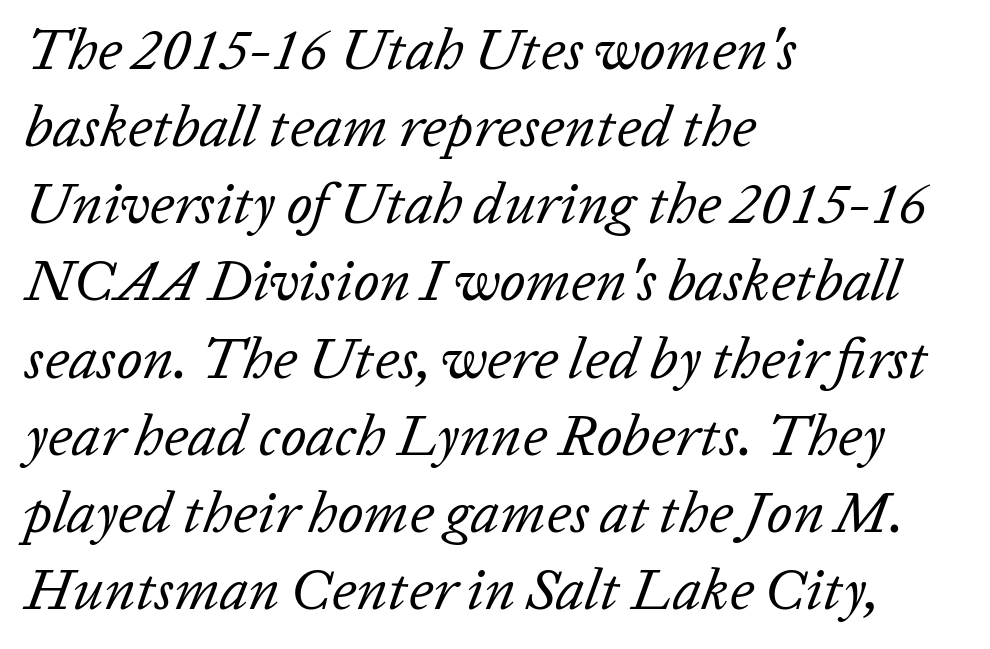
Q: Is the text bold? A: No.
Q: Is the text italic (slanted)? A: Yes, it leans right by about 20 degrees.
Q: Is the text underlined? A: No.
Q: How is the paragraph aligned? A: Left-aligned.
Q: Is the spacing between letters normal or unusually wide? A: Normal.
Q: Is the spacing between lines tight, normal or loose? A: Normal.
Q: Width (condensed, normal, or wide)? A: Normal.
Q: Stroke contrast? A: Low.
Q: x-height? A: Medium.
Q: Monospaced? A: No.
